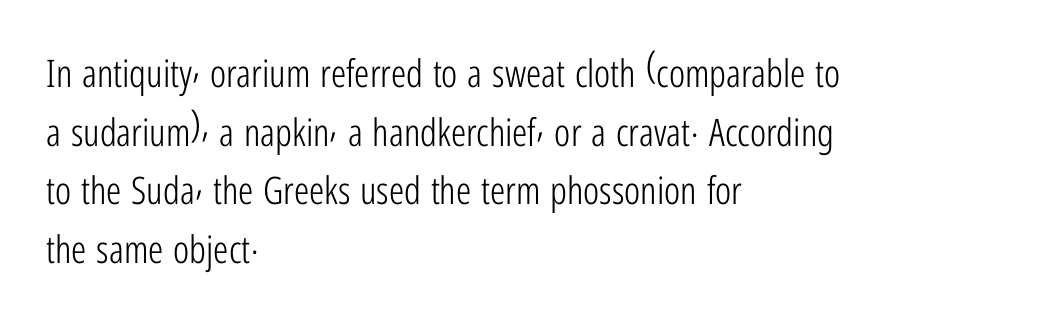
Short note: letters normally spaced. The passage shown is typed in a proportional face where columns would drift. You can tell it's not italic because the verticals are truly vertical. These glyphs show unthickened strokes, regular width or finer. Layout note: lines flush left.
